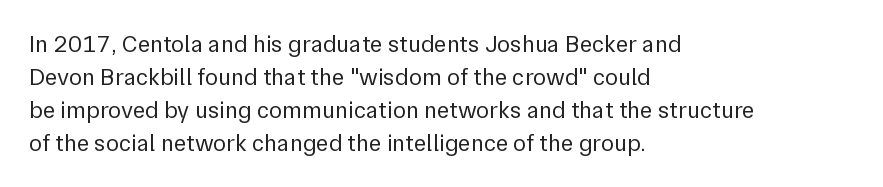
Q: Is the text bold? A: No.
Q: Is the text italic (slanted)? A: No, it is upright.
Q: Is the text underlined? A: No.
Q: How is the paragraph aligned? A: Left-aligned.
Q: Is the spacing between letters normal or unusually wide? A: Normal.
Q: Is the spacing between lines tight, normal or loose? A: Normal.
